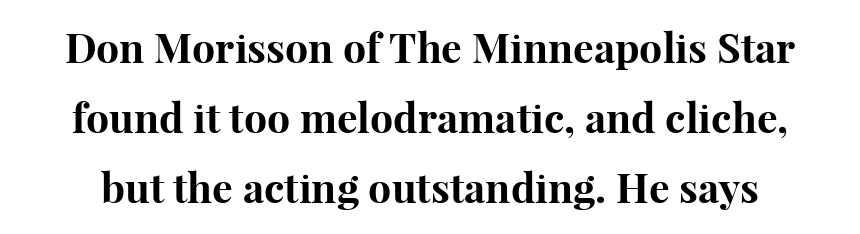
Heft: maximum for text — a bold. The passage shown is typed in a proportional face where columns would drift. Descender tails drop into unmarked territory. You could call the tracking neutral — neither tight nor loose.
